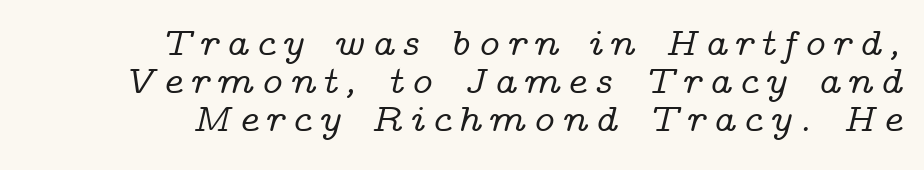
Honestly, the rows look squashed on top of each other. Caption: multi-line text, flush right, ragged left. Note the varied advance widths — an 'i' is clearly narrower than an 'm'. The type family on display is of the serif kind. These lines were composed using italics.
